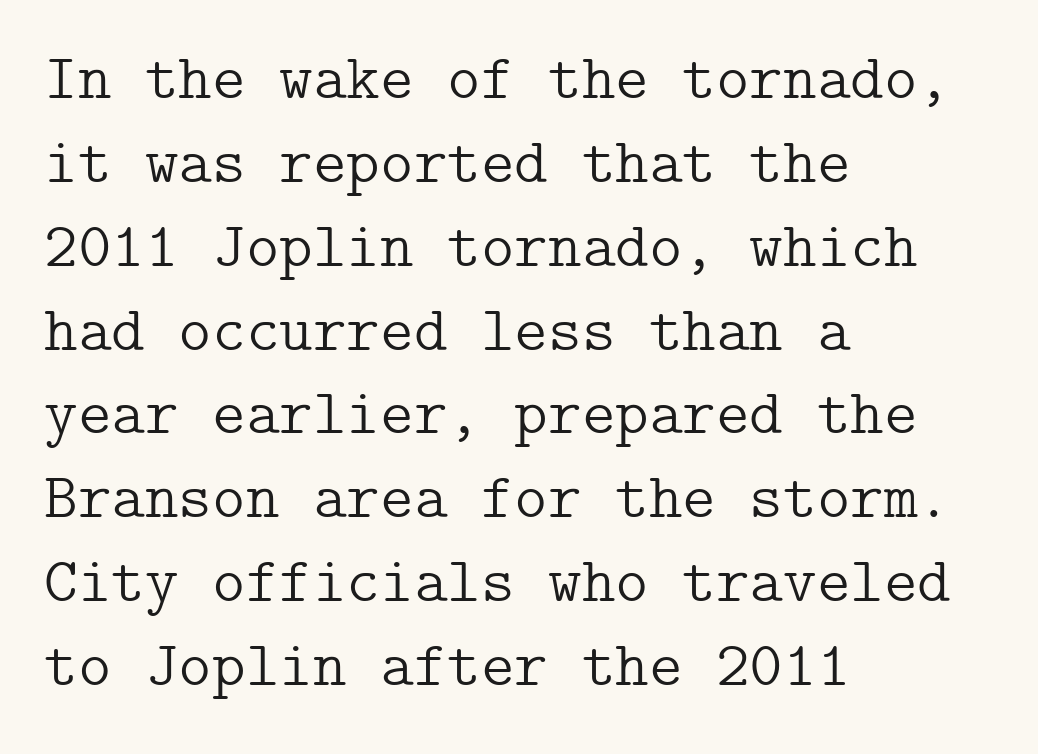
The image shows 64 px light serif type, upright; set left-aligned, normal line spacing (1.31x), normal letter spacing, not underlined; low stroke contrast and a medium x-height.
